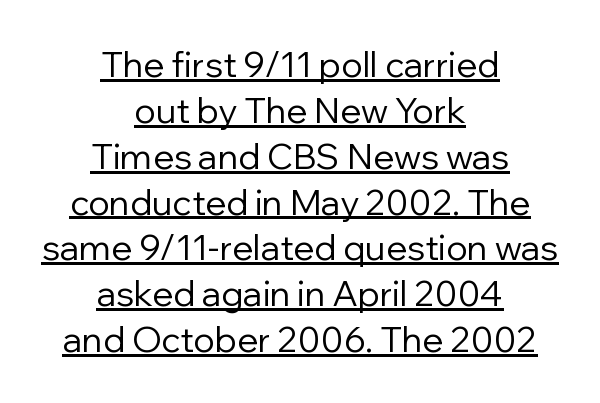
{"serif": "no", "italic": "no", "bold": "no", "weight": "regular", "width": "normal", "stroke_contrast": "low", "x_height": "medium", "monospaced": "no", "underline": "yes", "align": "center", "line_spacing": "normal", "line_spacing_ratio": 1.31, "letter_spacing": "normal", "letter_spacing_em": 0.0, "glyph_px": 35}
